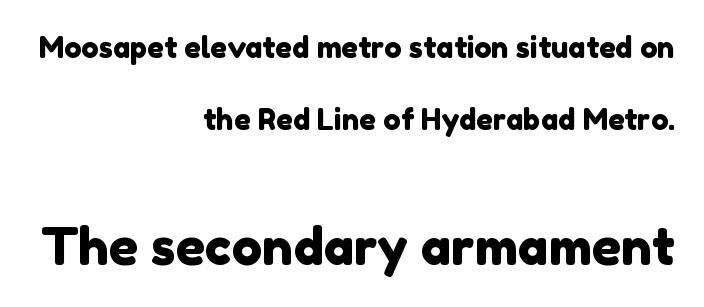
The baseline area is clear. In this sample the second text group is rendered at the bigger scale. Unlike a traditional serif, this face leaves its strokes unadorned. Glyph-to-glyph distance matches everyday printed text.
